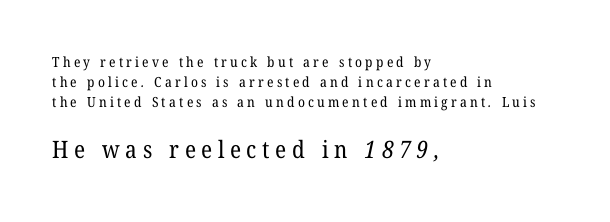
{"bold": "no", "underline": "no", "align": "left", "line_spacing": "normal", "line_spacing_ratio": 1.44, "letter_spacing": "wide", "letter_spacing_em": 0.23, "larger_block": "second", "size_ratio": 1.71, "glyph_px": 24}
